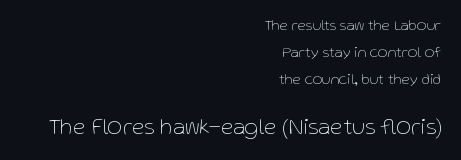
Scale increases going downward across the two blocks. The space directly below the letters is spotless. Posture: vertical. This rendering uses right alignment, leaving the left contour irregular.
